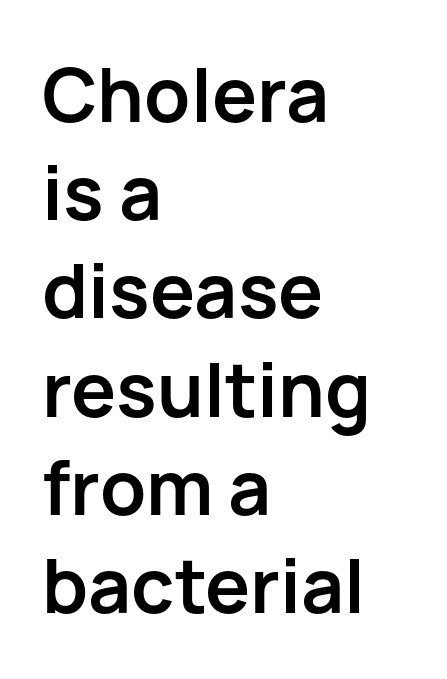
The image shows 75 px semibold sans-serif type, upright; set left-aligned, normal line spacing (1.31x), normal letter spacing, not underlined; low stroke contrast and a medium x-height.
